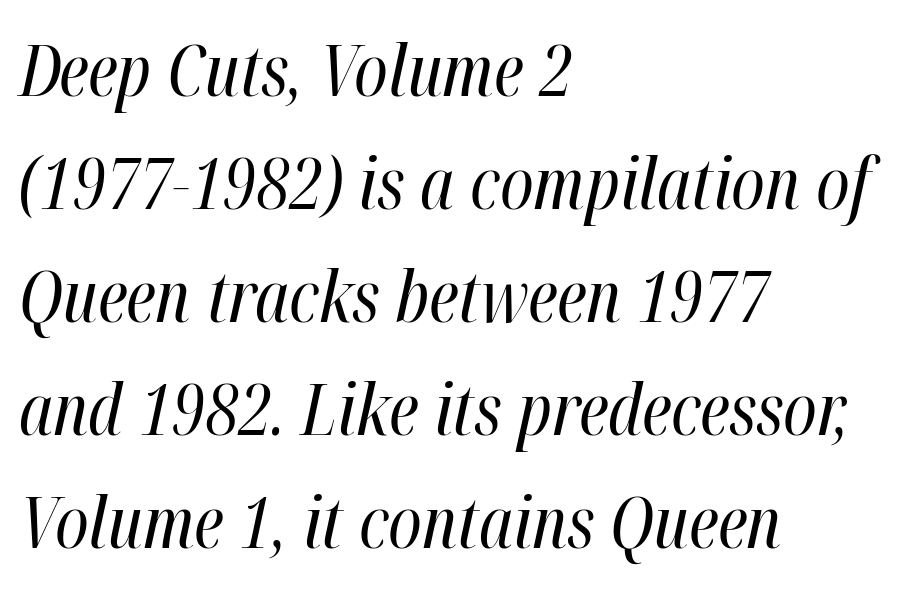
Q: Is the text bold? A: No.
Q: Is the text italic (slanted)? A: Yes, it leans right by about 12 degrees.
Q: Is the text underlined? A: No.
Q: How is the paragraph aligned? A: Left-aligned.
Q: Is the spacing between letters normal or unusually wide? A: Normal.
Q: Is the spacing between lines tight, normal or loose? A: Normal.
Q: Width (condensed, normal, or wide)? A: Condensed.
Q: Stroke contrast? A: High.
Q: x-height? A: Medium.
Q: Monospaced? A: No.
